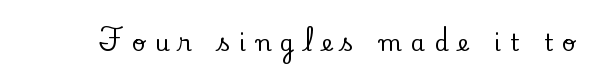
Is the letter spacing exaggerated? Yes — the characters are pushed far apart. No italicization has been applied; the sample stays upright. Has an underline been added? It has not.
